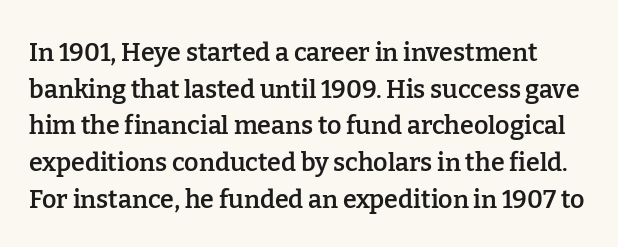
Spacing between characters is what you'd get straight out of the box. Is there much room between lines? A standard amount, neither cramped nor airy. Semibold letterforms, between regular and bold. Descender tails drop into unmarked territory. Is there any slant? The stems are plumb.
